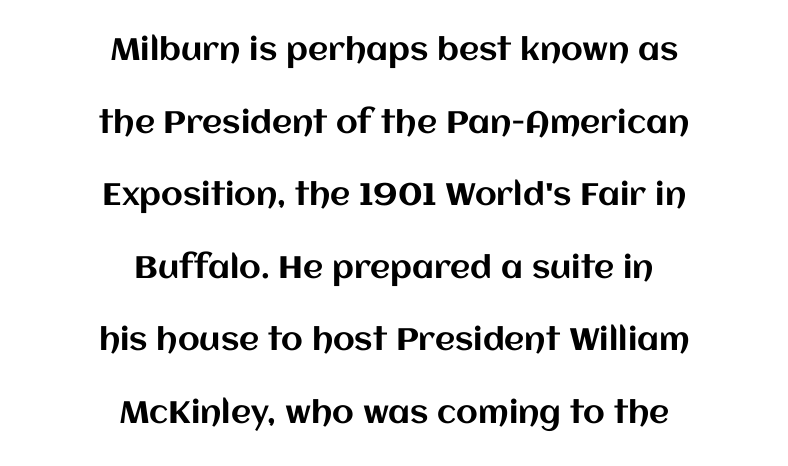
Q: Is the text italic (slanted)? A: No, it is upright.
Q: Is the text underlined? A: No.
Q: How is the paragraph aligned? A: Centered.
Q: Is the spacing between letters normal or unusually wide? A: Normal.
Q: Is the spacing between lines tight, normal or loose? A: Loose.
Q: Width (condensed, normal, or wide)? A: Normal.
Q: Stroke contrast? A: Medium.
Q: x-height? A: Large.
Q: Monospaced? A: No.
